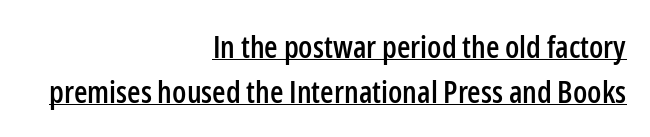
The image shows 31 px condensed sans-serif type, upright; set right-aligned, normal line spacing (1.44x), normal letter spacing, underlined; low stroke contrast and a medium x-height.
